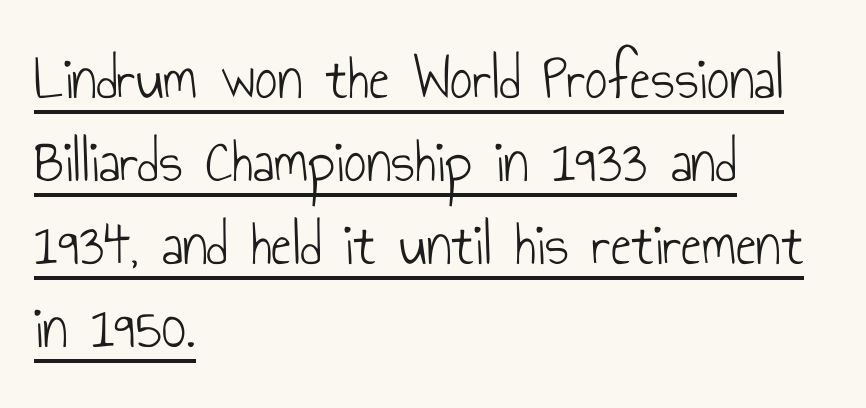
{"serif": "no", "italic": "no", "bold": "no", "weight": "light", "width": "condensed", "stroke_contrast": "low", "x_height": "small", "monospaced": "no", "underline": "yes", "align": "left", "line_spacing": "normal", "line_spacing_ratio": 1.34, "letter_spacing": "normal", "letter_spacing_em": 0.0, "glyph_px": 62}
